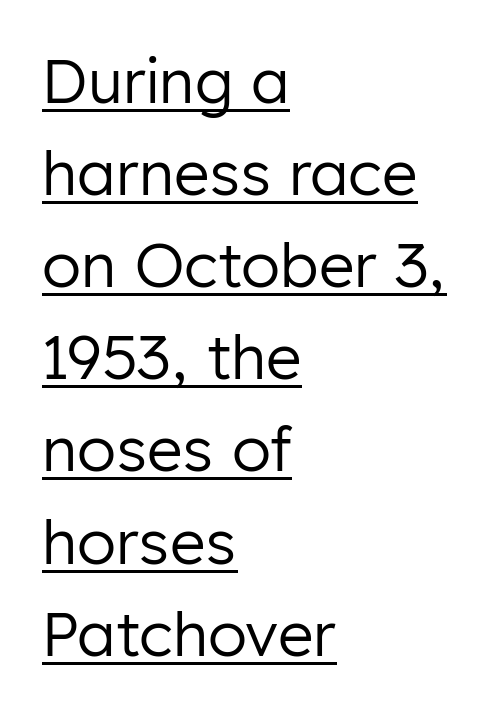
{"serif": "no", "italic": "no", "bold": "no", "weight": "regular", "width": "normal", "stroke_contrast": "low", "x_height": "medium", "monospaced": "no", "underline": "yes", "align": "left", "line_spacing": "normal", "line_spacing_ratio": 1.51, "letter_spacing": "normal", "letter_spacing_em": 0.0, "glyph_px": 61}
